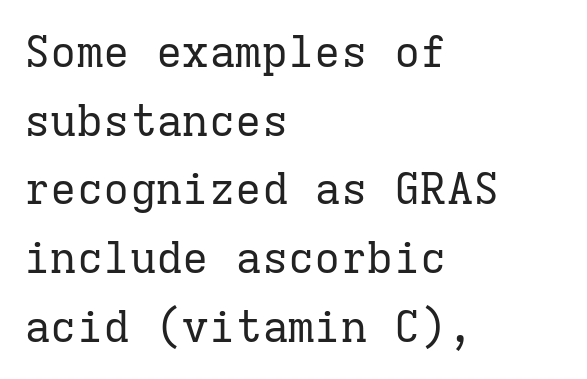
The image shows 44 px regular-weight serif type, upright, monospaced; set left-aligned, normal line spacing (1.56x), normal letter spacing, not underlined; low stroke contrast and a medium x-height.
